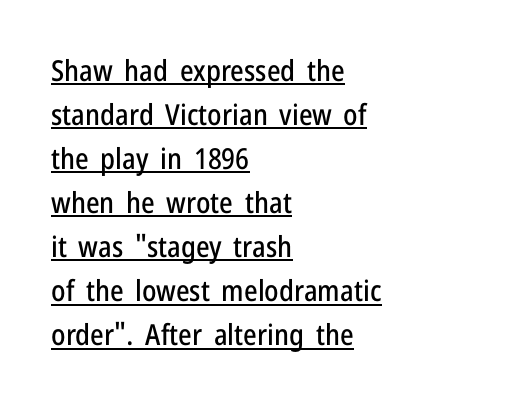
{"serif": "no", "italic": "no", "width": "condensed", "stroke_contrast": "low", "x_height": "medium", "monospaced": "no", "underline": "yes", "align": "left", "line_spacing": "normal", "line_spacing_ratio": 1.52, "letter_spacing": "normal", "letter_spacing_em": 0.0, "glyph_px": 29}
